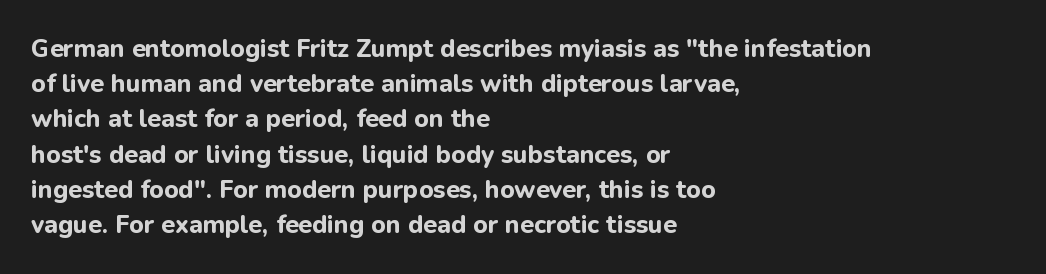
The image shows 25 px bold type, upright; set left-aligned, normal line spacing (1.41x), normal letter spacing, not underlined.
